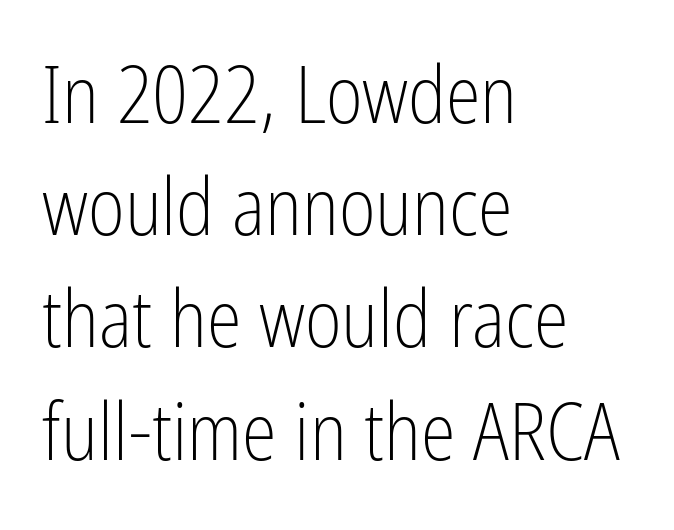
The image shows 79 px light, condensed sans-serif type, upright; set left-aligned, normal line spacing (1.42x), normal letter spacing, not underlined; low stroke contrast and a medium x-height.
